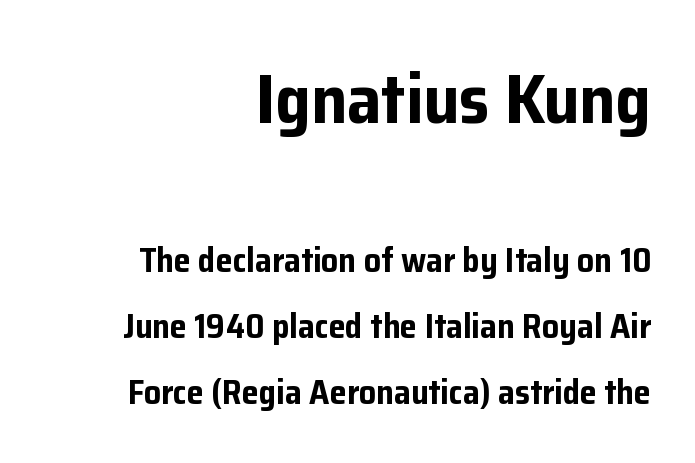
Q: Is the text bold? A: Yes.
Q: Is the text italic (slanted)? A: No, it is upright.
Q: Is the typeface a serif or a sans-serif typeface? A: Sans-serif.
Q: Is the text underlined? A: No.
Q: How is the paragraph aligned? A: Right-aligned.
Q: Is the spacing between letters normal or unusually wide? A: Normal.
Q: Is the spacing between lines tight, normal or loose? A: Loose.
Q: Which block of text is set in a larger size, the first (top) or the second (bottom)? A: The first (top) one.
Q: Width (condensed, normal, or wide)? A: Normal.
Q: Stroke contrast? A: Low.
Q: x-height? A: Medium.
Q: Monospaced? A: No.
